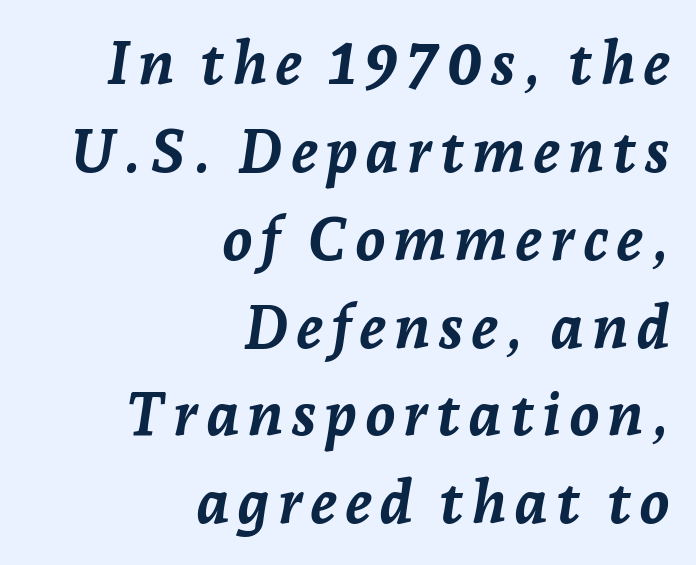
{"italic": "yes", "lean": "right", "slant_degrees": 7, "bold": "yes", "weight": "semibold", "width": "normal", "stroke_contrast": "low", "x_height": "medium", "monospaced": "no", "underline": "no", "align": "right", "line_spacing": "normal", "line_spacing_ratio": 1.44, "glyph_px": 61}
